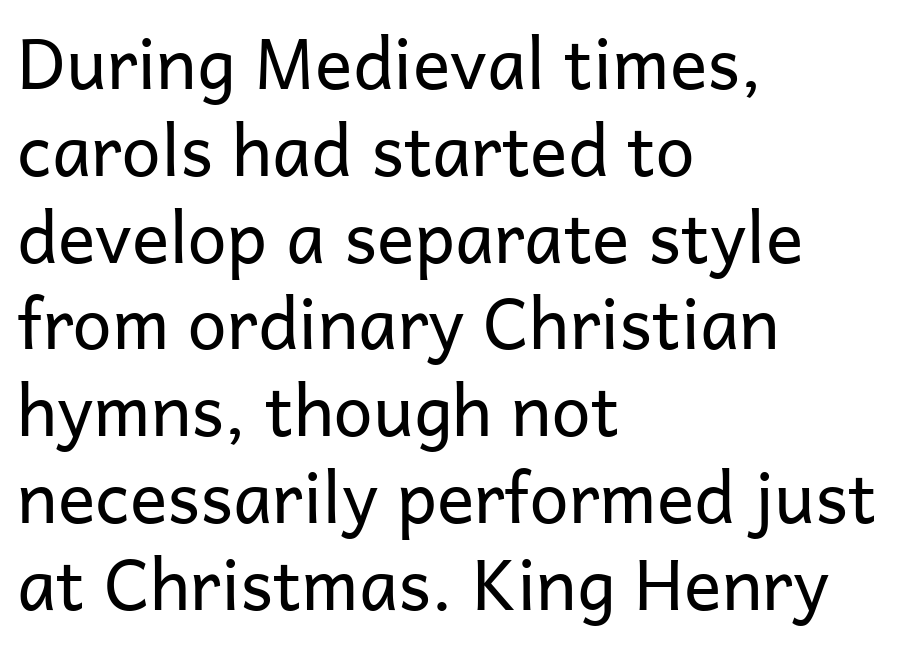
{"serif": "no", "italic": "no", "bold": "no", "weight": "regular", "width": "normal", "stroke_contrast": "low", "x_height": "medium", "monospaced": "no", "underline": "no", "align": "left", "line_spacing_ratio": 1.24, "letter_spacing": "normal", "letter_spacing_em": 0.0, "glyph_px": 70}
